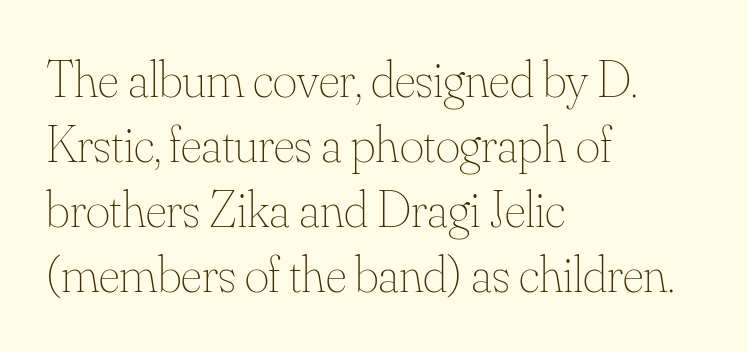
The image shows 52 px thin type, upright; set left-aligned, normal line spacing (1.25x), normal letter spacing, not underlined; medium stroke contrast and a small x-height.
